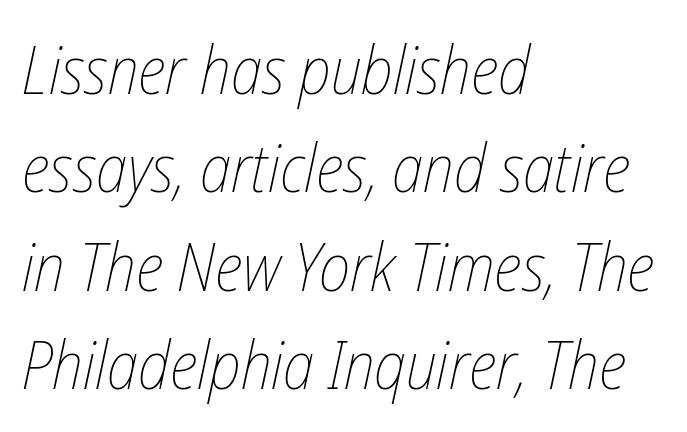
{"italic": "yes", "lean": "right", "slant_degrees": 12, "bold": "no", "weight": "thin", "width": "condensed", "stroke_contrast": "low", "x_height": "medium", "monospaced": "no", "underline": "no", "align": "left", "line_spacing": "normal", "line_spacing_ratio": 1.47, "letter_spacing": "normal", "letter_spacing_em": 0.0, "glyph_px": 67}
